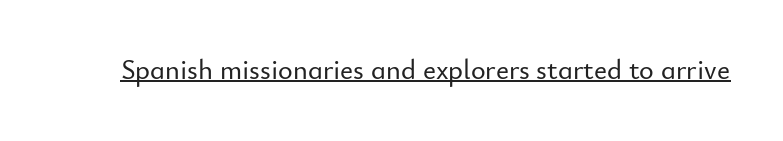
Upright lettering throughout. The characters display no serif detailing; their extremities are plain. Each letter keeps its own natural width here, so spacing adapts to shape. A typesetter would call this zero additional tracking. Descenders here cross a horizontal rule under the line.
